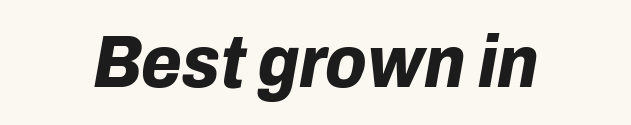
Q: Is the text bold? A: Yes.
Q: Is the text italic (slanted)? A: Yes, it leans right by about 10 degrees.
Q: Is the text underlined? A: No.
Q: Is the spacing between letters normal or unusually wide? A: Normal.
Q: Width (condensed, normal, or wide)? A: Normal.
Q: Stroke contrast? A: Low.
Q: x-height? A: Medium.
Q: Monospaced? A: No.
